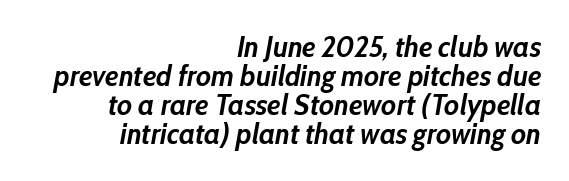
{"italic": "yes", "lean": "right", "slant_degrees": 10, "bold": "yes", "weight": "semibold", "width": "condensed", "stroke_contrast": "low", "x_height": "medium", "monospaced": "no", "underline": "no", "align": "right", "line_spacing": "tight", "line_spacing_ratio": 0.97, "letter_spacing": "normal", "letter_spacing_em": 0.0, "glyph_px": 30}
